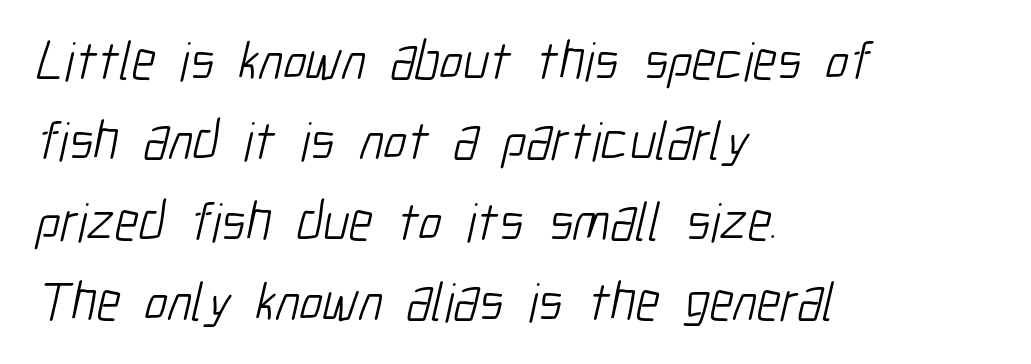
Q: Is the text bold? A: No.
Q: Is the typeface a serif or a sans-serif typeface? A: Sans-serif.
Q: Is the text underlined? A: No.
Q: How is the paragraph aligned? A: Left-aligned.
Q: Is the spacing between letters normal or unusually wide? A: Normal.
Q: Is the spacing between lines tight, normal or loose? A: Normal.
Q: Width (condensed, normal, or wide)? A: Condensed.
Q: Stroke contrast? A: Low.
Q: x-height? A: Medium.
Q: Monospaced? A: No.
